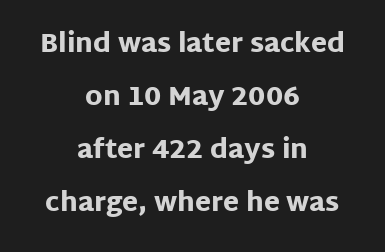
{"italic": "no", "bold": "yes", "underline": "no", "align": "center", "line_spacing": "loose", "line_spacing_ratio": 2.04, "letter_spacing": "normal", "letter_spacing_em": 0.0, "glyph_px": 26}
